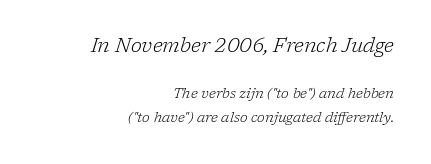
Italic? Definitely — the glyphs are oblique. No extra tracking has been applied to these lines. Ink coverage per letter is moderate at most. This rendering features lettering with no underline.
